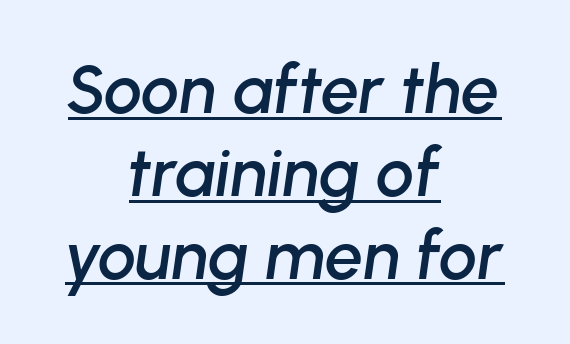
Q: Is the text italic (slanted)? A: Yes, it leans right by about 8 degrees.
Q: Is the text underlined? A: Yes.
Q: How is the paragraph aligned? A: Centered.
Q: Is the spacing between letters normal or unusually wide? A: Normal.
Q: Width (condensed, normal, or wide)? A: Normal.
Q: Stroke contrast? A: Low.
Q: x-height? A: Medium.
Q: Monospaced? A: No.
